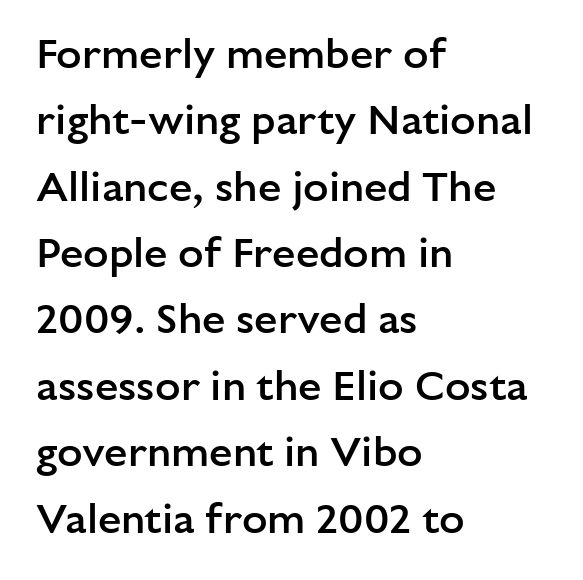
{"serif": "no", "italic": "no", "bold": "semi", "weight": "semibold", "width": "normal", "stroke_contrast": "low", "x_height": "medium", "monospaced": "no", "underline": "no", "align": "left", "line_spacing": "normal", "line_spacing_ratio": 1.58, "letter_spacing": "normal", "letter_spacing_em": 0.0, "glyph_px": 42}
